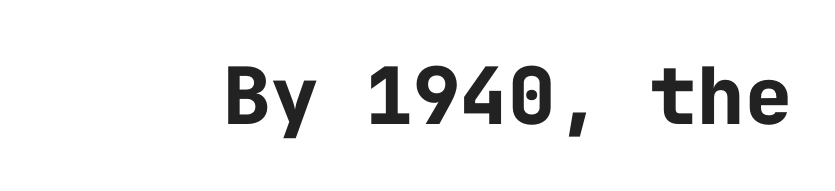
The image shows 79 px bold sans-serif type, upright, monospaced; set normal letter spacing, not underlined; low stroke contrast and a medium x-height.
